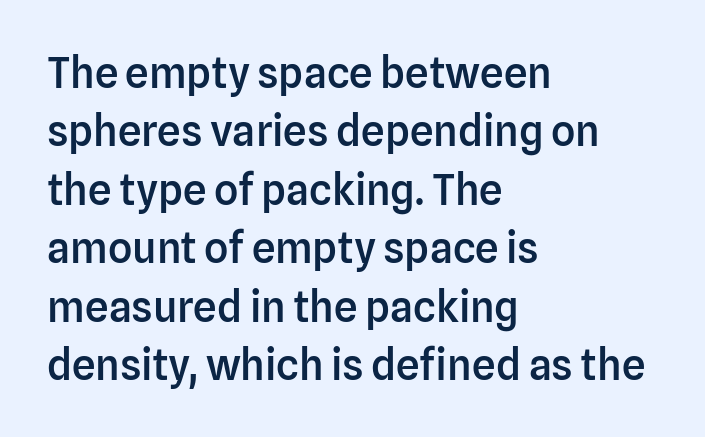
The image shows 42 px semibold sans-serif type, upright; set left-aligned, normal line spacing (1.39x), normal letter spacing, not underlined; low stroke contrast and a medium x-height.
